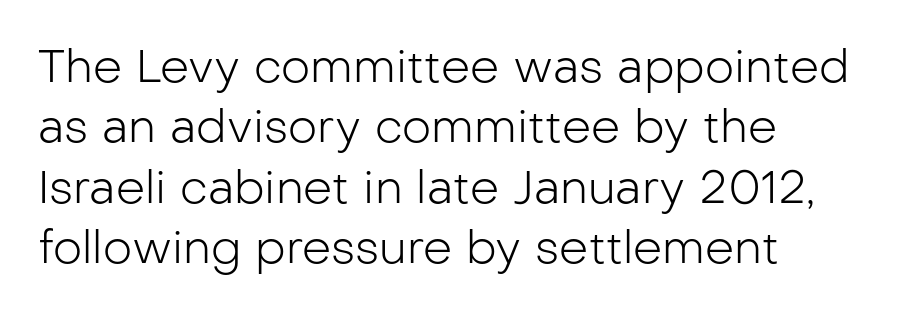
Is this a sans? Yes — the strokes have no serifs. A classic flush-left, rag-right setting is used for this passage. Does the leading feel generous? No, just average. Underline: absent. These lines are rendered in a variable-pitch font.
